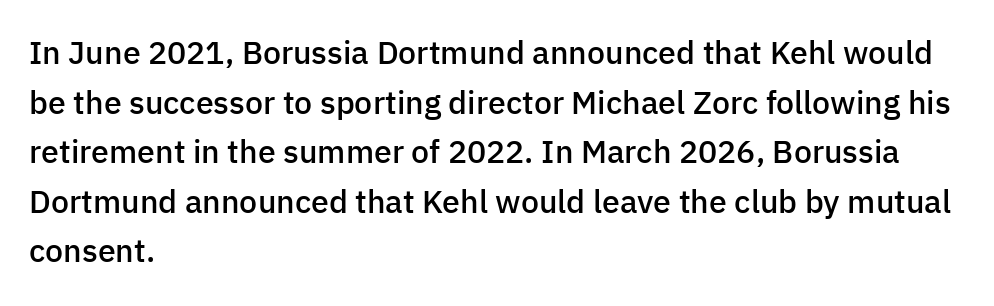
Q: Is the text bold? A: Semi-bold.
Q: Is the text italic (slanted)? A: No, it is upright.
Q: Is the typeface a serif or a sans-serif typeface? A: Sans-serif.
Q: Is the text underlined? A: No.
Q: How is the paragraph aligned? A: Left-aligned.
Q: Is the spacing between letters normal or unusually wide? A: Normal.
Q: Is the spacing between lines tight, normal or loose? A: Normal.
Q: Width (condensed, normal, or wide)? A: Normal.
Q: Stroke contrast? A: Low.
Q: x-height? A: Medium.
Q: Monospaced? A: No.
